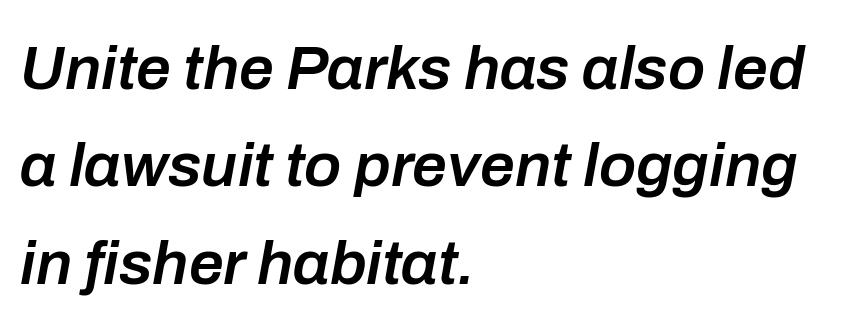
Q: Is the text bold? A: Semi-bold.
Q: Is the text italic (slanted)? A: Yes, it leans right by about 10 degrees.
Q: Is the text underlined? A: No.
Q: How is the paragraph aligned? A: Left-aligned.
Q: Is the spacing between letters normal or unusually wide? A: Normal.
Q: Is the spacing between lines tight, normal or loose? A: Normal.
Q: Width (condensed, normal, or wide)? A: Normal.
Q: Stroke contrast? A: Low.
Q: x-height? A: Medium.
Q: Monospaced? A: No.
